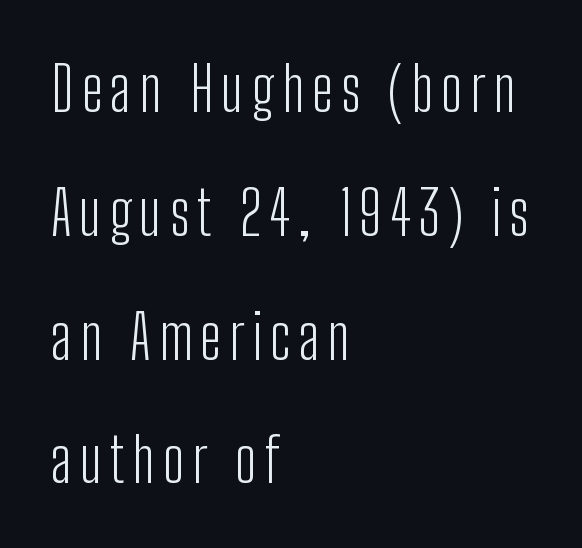
Q: Is the text bold? A: No.
Q: Is the text italic (slanted)? A: No, it is upright.
Q: Is the typeface a serif or a sans-serif typeface? A: Sans-serif.
Q: Is the text underlined? A: No.
Q: How is the paragraph aligned? A: Left-aligned.
Q: Is the spacing between lines tight, normal or loose? A: Loose.
Q: Width (condensed, normal, or wide)? A: Condensed.
Q: Stroke contrast? A: Low.
Q: x-height? A: Medium.
Q: Monospaced? A: No.
